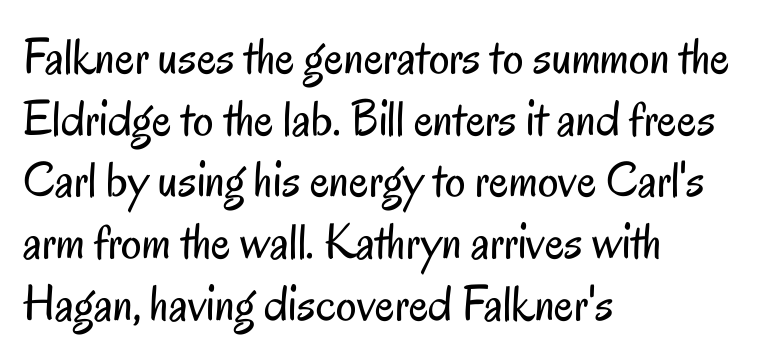
The image shows 51 px regular-weight, condensed sans-serif type, upright; set left-aligned, line spacing 1.21x, normal letter spacing, not underlined; low stroke contrast and a small x-height.
